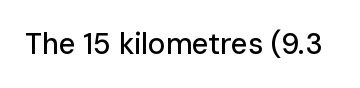
The image shows 29 px sans-serif type, upright; set normal letter spacing, not underlined; low stroke contrast and a medium x-height.
